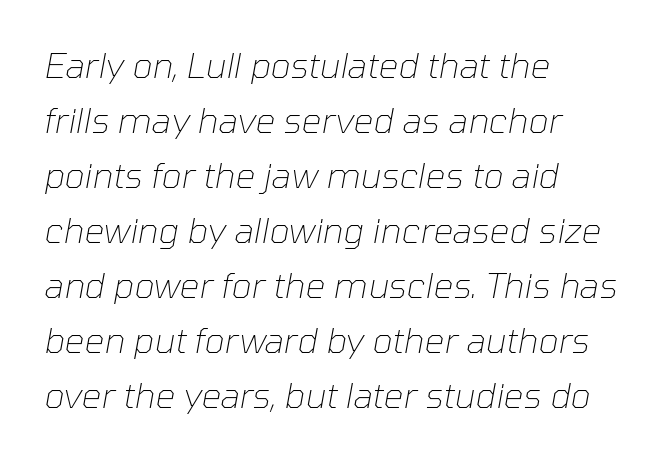
{"italic": "yes", "lean": "right", "slant_degrees": 10, "bold": "no", "weight": "thin", "width": "normal", "stroke_contrast": "low", "x_height": "medium", "monospaced": "no", "underline": "no", "align": "left", "line_spacing": "normal", "line_spacing_ratio": 1.57, "letter_spacing": "normal", "letter_spacing_em": 0.0, "glyph_px": 35}
